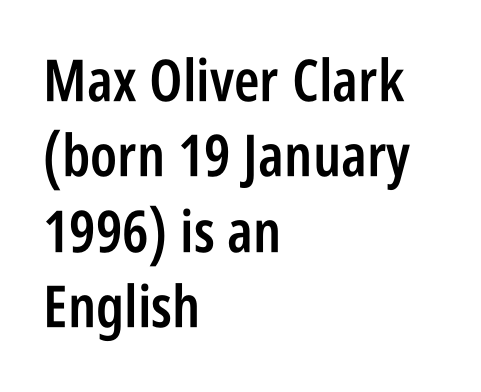
{"serif": "no", "italic": "no", "bold": "semi", "weight": "semibold", "width": "condensed", "stroke_contrast": "low", "x_height": "large", "monospaced": "no", "underline": "no", "align": "left", "line_spacing": "normal", "line_spacing_ratio": 1.3, "letter_spacing": "normal", "letter_spacing_em": 0.0, "glyph_px": 58}
